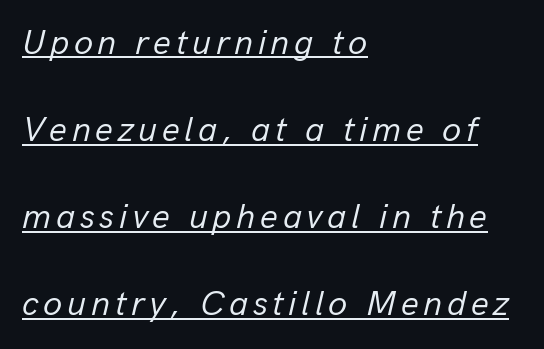
The paragraph has a hard left edge and a soft right edge. Character widths vary here, with narrow letters taking less room than wide ones. Is there much room between lines? Yes — plenty of vertical air separates them. You can tell it's italic because the verticals aren't actually vertical.
